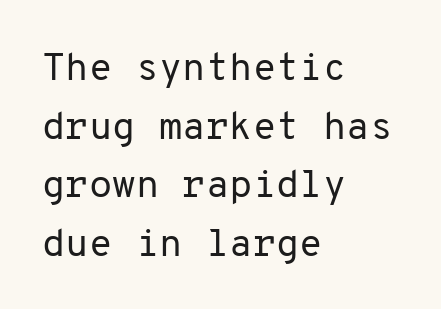
The designer went with a sans here, leaving each stem footless. Posture: vertical. A quiet, ordinary-to-light weight characterises the typeface. Caption: standard tracking, unaltered. Horizontal bands of white between lines are of average thickness.
